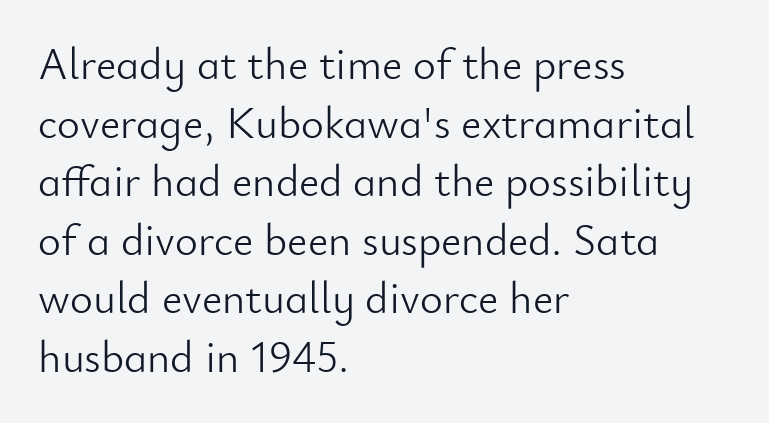
{"serif": "no", "italic": "no", "bold": "no", "weight": "light", "width": "normal", "stroke_contrast": "low", "x_height": "small", "monospaced": "no", "underline": "no", "align": "left", "line_spacing": "normal", "line_spacing_ratio": 1.33, "letter_spacing": "normal", "letter_spacing_em": 0.0, "glyph_px": 44}
